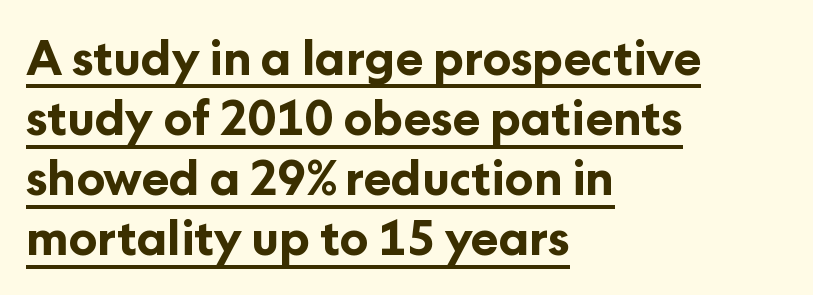
Q: Is the text bold? A: Yes.
Q: Is the text italic (slanted)? A: No, it is upright.
Q: Is the typeface a serif or a sans-serif typeface? A: Sans-serif.
Q: Is the text underlined? A: Yes.
Q: How is the paragraph aligned? A: Left-aligned.
Q: Is the spacing between letters normal or unusually wide? A: Normal.
Q: Is the spacing between lines tight, normal or loose? A: Normal.
Q: Width (condensed, normal, or wide)? A: Normal.
Q: Stroke contrast? A: Low.
Q: x-height? A: Medium.
Q: Monospaced? A: No.
